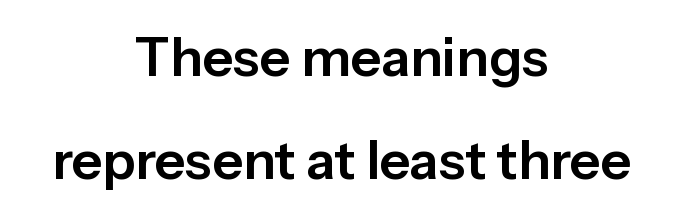
{"serif": "no", "italic": "no", "width": "normal", "stroke_contrast": "low", "x_height": "medium", "monospaced": "no", "underline": "no", "align": "center", "line_spacing": "loose", "line_spacing_ratio": 1.95, "letter_spacing": "normal", "letter_spacing_em": 0.0, "glyph_px": 53}
